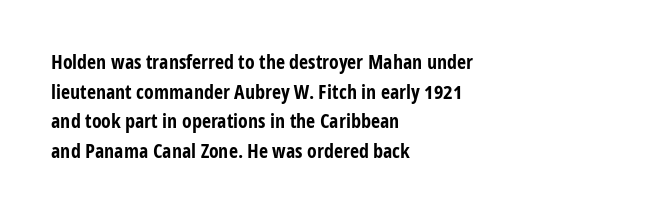
The image shows 20 px bold type, upright; set left-aligned, normal line spacing (1.48x), normal letter spacing, not underlined.
